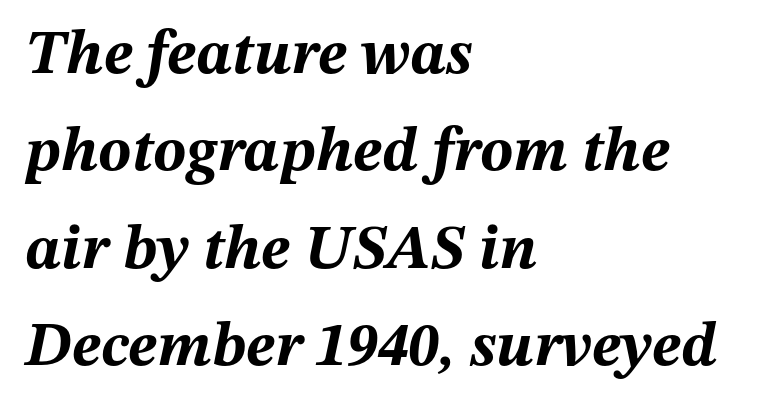
The image shows 62 px bold type, italic (leaning right); set left-aligned, normal line spacing (1.57x), normal letter spacing, not underlined; medium stroke contrast and a medium x-height.
